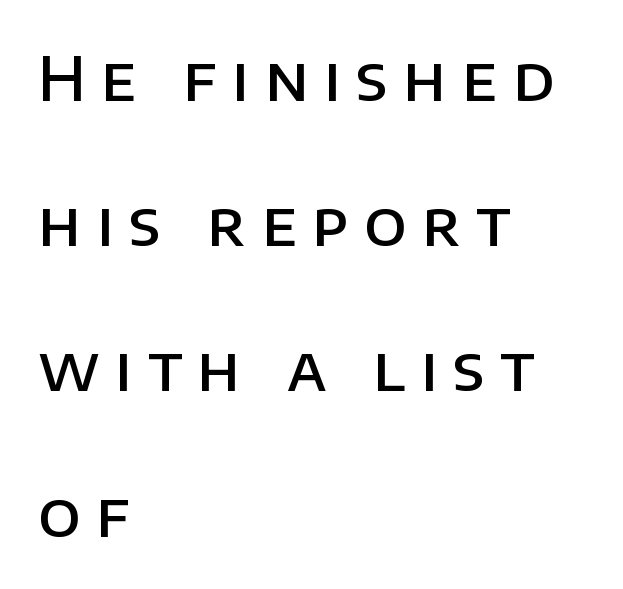
{"serif": "no", "italic": "no", "bold": "semi", "weight": "semibold", "width": "normal", "stroke_contrast": "low", "x_height": "large", "monospaced": "no", "underline": "no", "align": "left", "line_spacing": "loose", "line_spacing_ratio": 2.38, "letter_spacing": "wide", "letter_spacing_em": 0.25, "glyph_px": 61}
